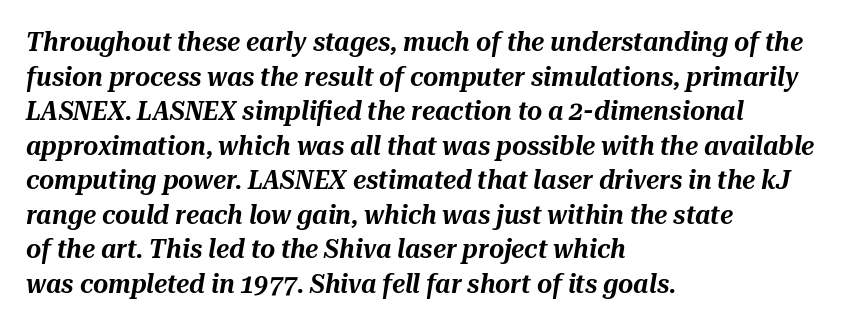
Q: Is the text italic (slanted)? A: Yes, it leans right by about 10 degrees.
Q: Is the text underlined? A: No.
Q: How is the paragraph aligned? A: Left-aligned.
Q: Is the spacing between letters normal or unusually wide? A: Normal.
Q: Is the spacing between lines tight, normal or loose? A: Normal.
